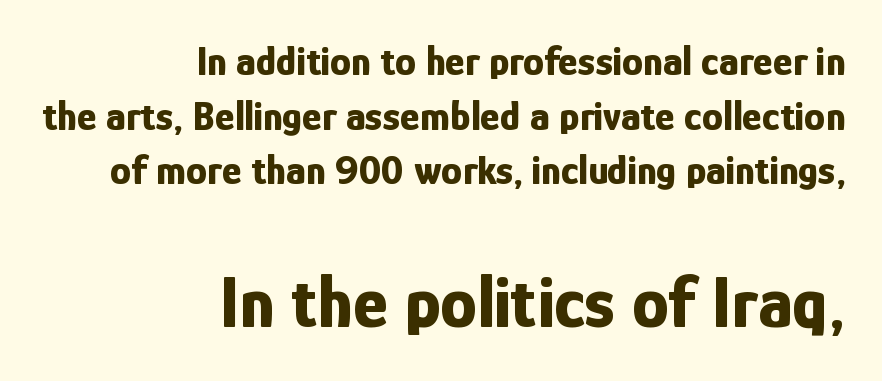
{"serif": "no", "italic": "no", "bold": "yes", "weight": "bold", "width": "condensed", "stroke_contrast": "low", "x_height": "medium", "monospaced": "no", "underline": "no", "align": "right", "line_spacing": "normal", "line_spacing_ratio": 1.3, "letter_spacing": "normal", "letter_spacing_em": 0.0, "larger_block": "second", "size_ratio": 1.76, "glyph_px": 74}
